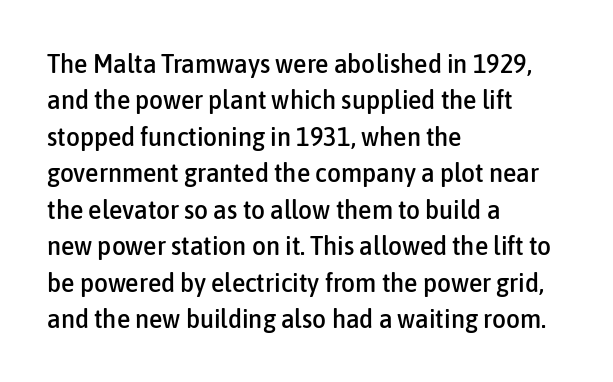
The image shows 27 px text type, upright; set left-aligned, normal line spacing (1.35x), normal letter spacing, not underlined.
